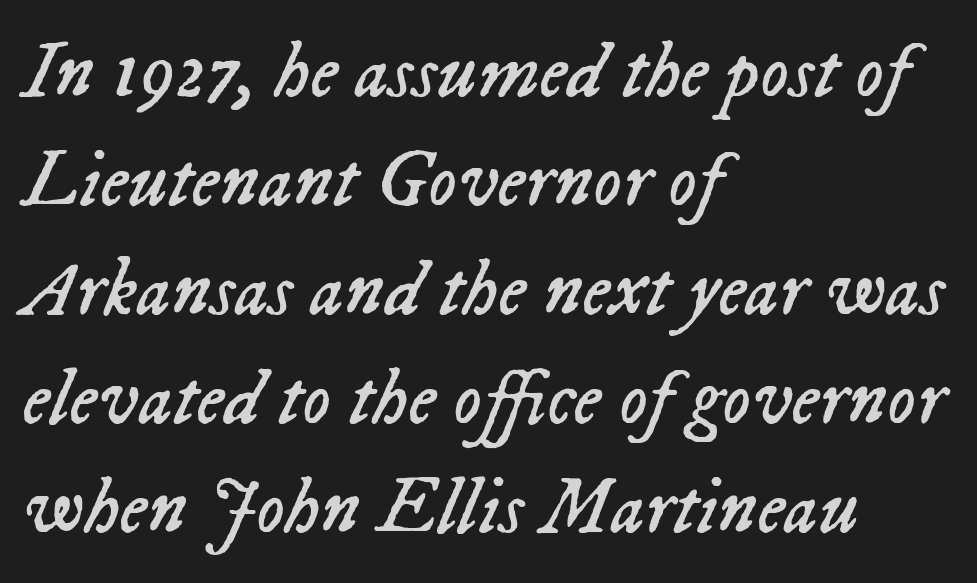
The image shows 79 px regular-weight type, italic (leaning right); set left-aligned, normal line spacing (1.38x), normal letter spacing, not underlined; low stroke contrast and a medium x-height.
